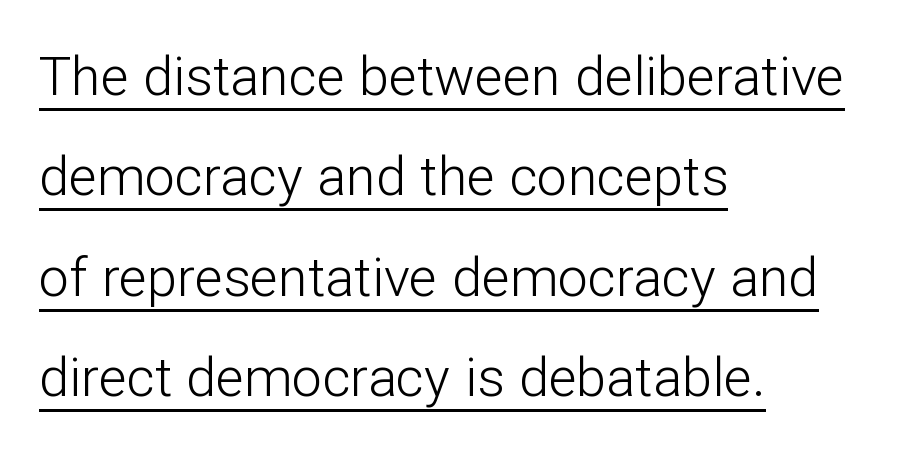
Q: Is the text bold? A: No.
Q: Is the text italic (slanted)? A: No, it is upright.
Q: Is the typeface a serif or a sans-serif typeface? A: Sans-serif.
Q: Is the text underlined? A: Yes.
Q: How is the paragraph aligned? A: Left-aligned.
Q: Is the spacing between letters normal or unusually wide? A: Normal.
Q: Width (condensed, normal, or wide)? A: Normal.
Q: Stroke contrast? A: Low.
Q: x-height? A: Medium.
Q: Monospaced? A: No.
